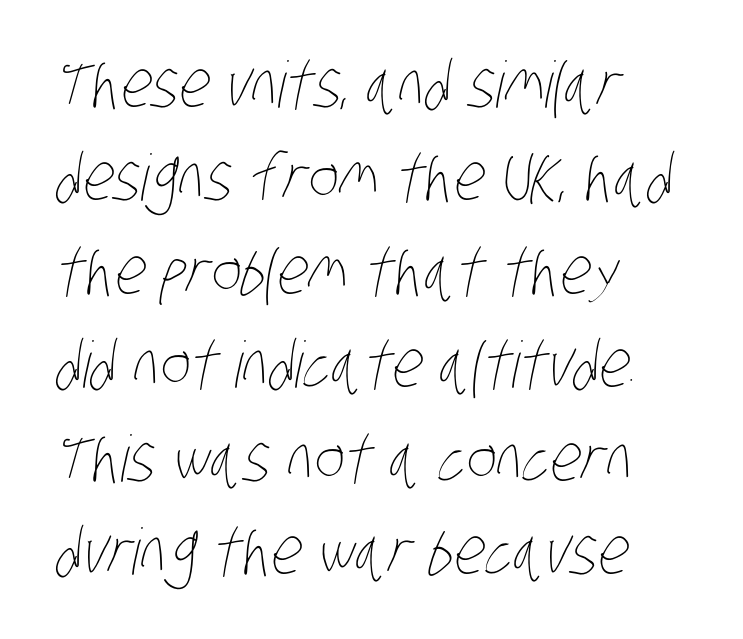
The image shows 64 px thin, condensed type; set left-aligned, normal line spacing (1.46x), normal letter spacing, not underlined; low stroke contrast and a large x-height.
